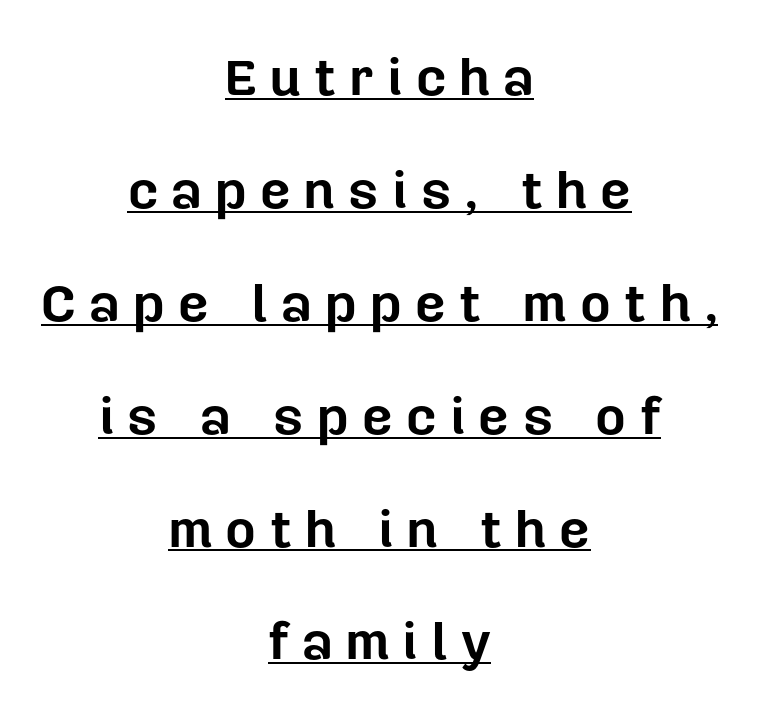
The image shows 53 px bold sans-serif type, upright; set centered, loose line spacing (2.13x), unusually wide letter spacing (+0.25 em), underlined; low stroke contrast and a medium x-height.
